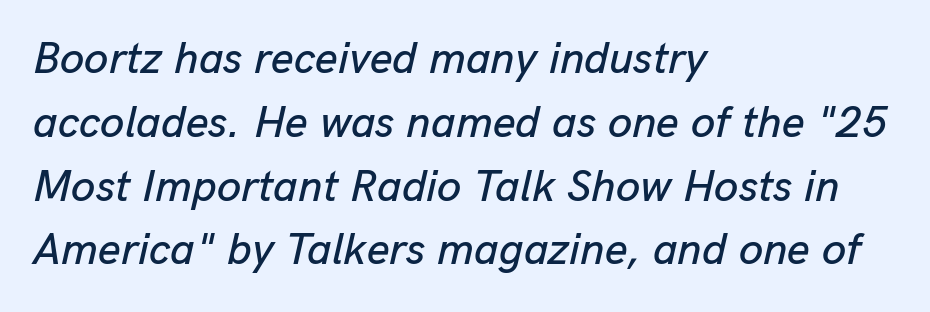
Q: Is the text italic (slanted)? A: Yes, it leans right by about 13 degrees.
Q: Is the text underlined? A: No.
Q: How is the paragraph aligned? A: Left-aligned.
Q: Is the spacing between letters normal or unusually wide? A: Normal.
Q: Is the spacing between lines tight, normal or loose? A: Normal.
Q: Width (condensed, normal, or wide)? A: Normal.
Q: Stroke contrast? A: Low.
Q: x-height? A: Medium.
Q: Monospaced? A: No.
